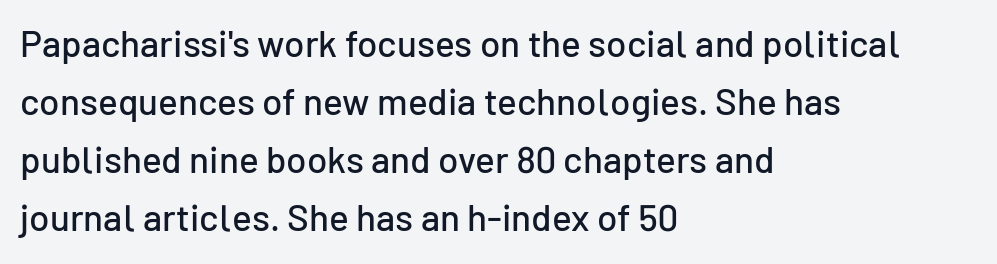
{"serif": "no", "italic": "no", "width": "normal", "stroke_contrast": "low", "x_height": "medium", "monospaced": "no", "underline": "no", "align": "left", "line_spacing": "normal", "line_spacing_ratio": 1.57, "letter_spacing": "normal", "letter_spacing_em": 0.0, "glyph_px": 37}
